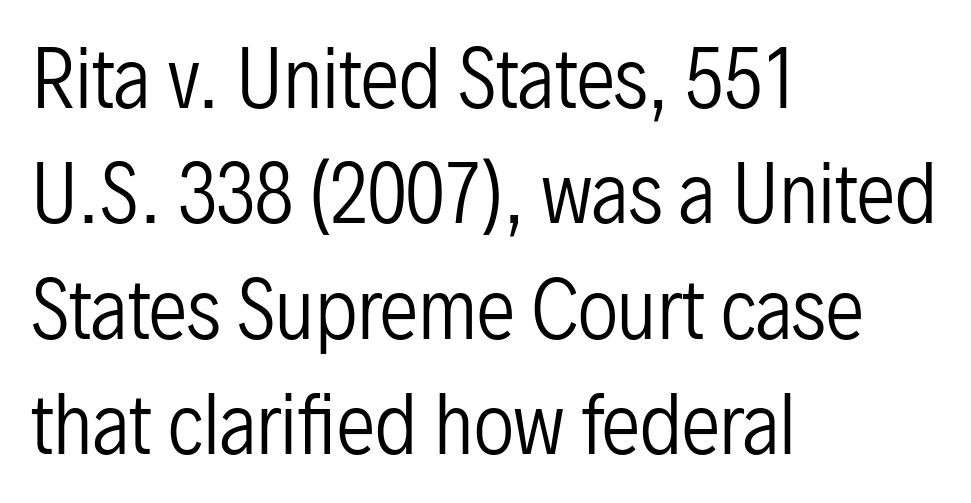
{"serif": "no", "italic": "no", "bold": "no", "weight": "regular", "width": "condensed", "stroke_contrast": "low", "x_height": "medium", "monospaced": "no", "underline": "no", "align": "left", "line_spacing": "normal", "line_spacing_ratio": 1.48, "letter_spacing": "normal", "letter_spacing_em": 0.0, "glyph_px": 78}
